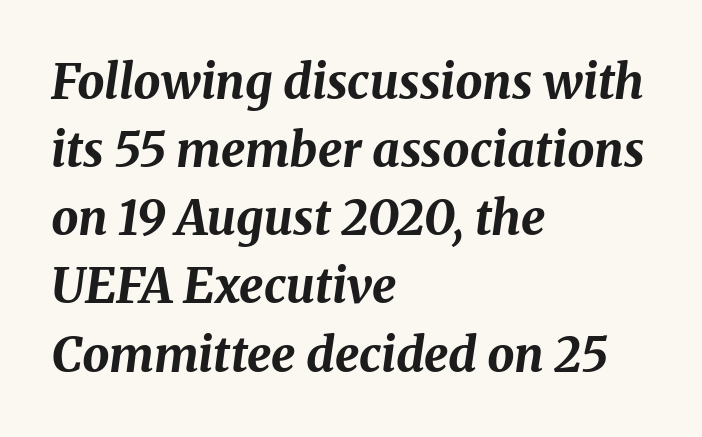
{"italic": "yes", "lean": "right", "slant_degrees": 8, "bold": "yes", "weight": "bold", "width": "normal", "stroke_contrast": "medium", "x_height": "medium", "monospaced": "no", "underline": "no", "align": "left", "line_spacing": "normal", "line_spacing_ratio": 1.42, "letter_spacing": "normal", "letter_spacing_em": 0.0, "glyph_px": 48}
